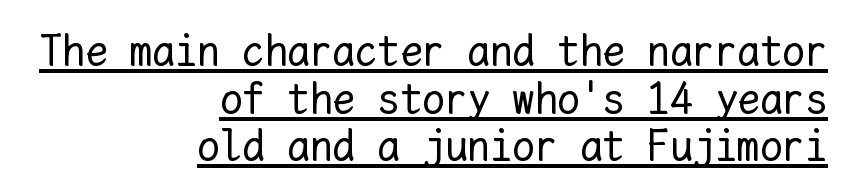
{"italic": "no", "bold": "no", "weight": "regular", "width": "normal", "stroke_contrast": "low", "x_height": "medium", "monospaced": "yes", "underline": "yes", "align": "right", "line_spacing": "tight", "line_spacing_ratio": 1.06, "letter_spacing": "normal", "letter_spacing_em": 0.0, "glyph_px": 45}
